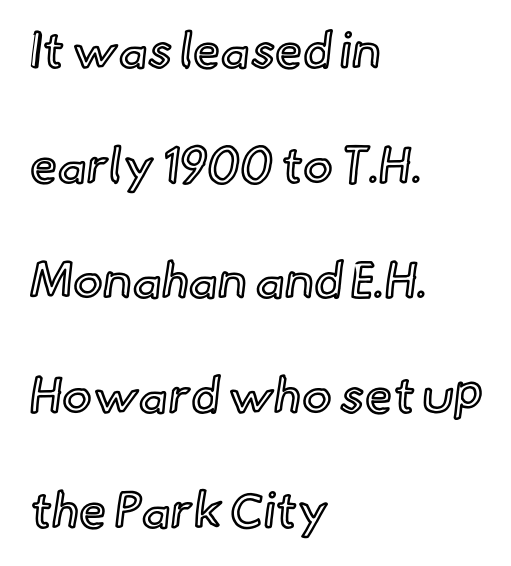
A clean baseline with only descenders dipping below it. Compared with typical body copy, the letter spacing here is the same. Does the leading feel generous? Absolutely, it's lavish. Think of a printed novel: that variable character pitch is what you see here. The passage is arranged the way most books set body copy — flush left.
